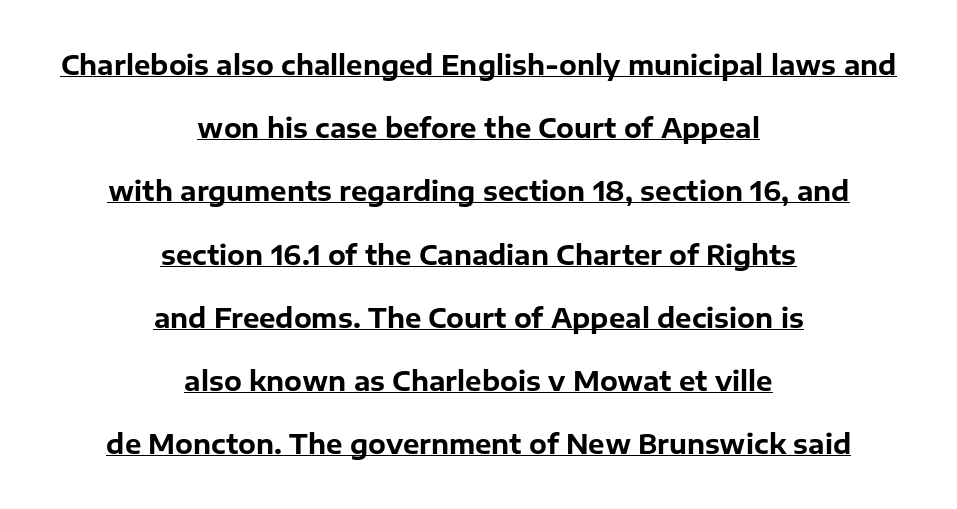
The type is set solid horizontally, with unmodified tracking. The paragraph has two soft edges and a firm central axis. The string is rendered with underlining switched on. The letters are bold, with thick, heavy strokes. Italic: no, the glyphs are upright roman.
